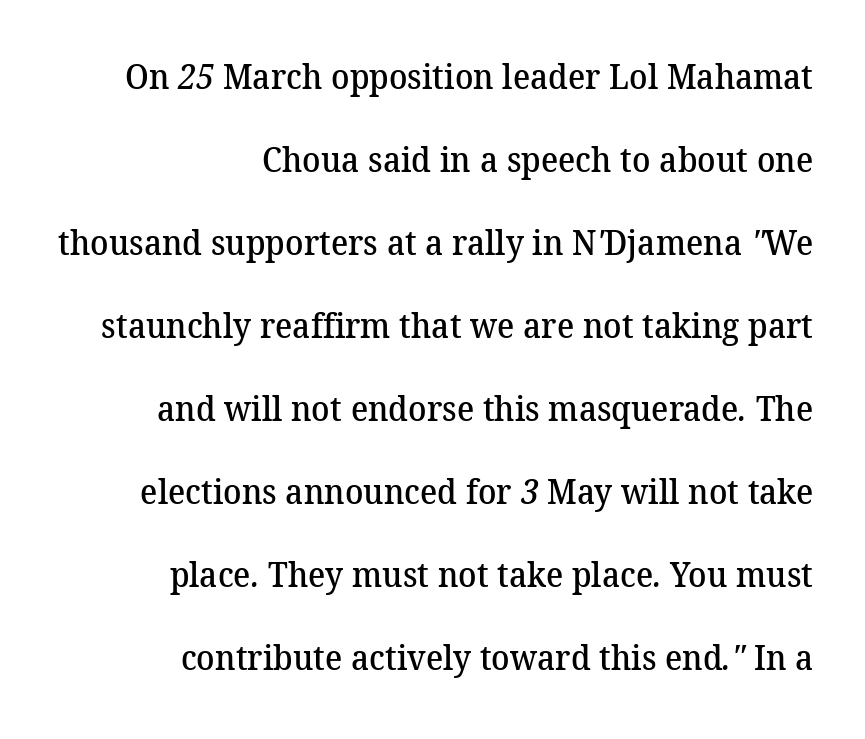
The image shows 34 px semibold serif type; set right-aligned, loose line spacing (2.44x), normal letter spacing, not underlined; medium stroke contrast and a medium x-height.
